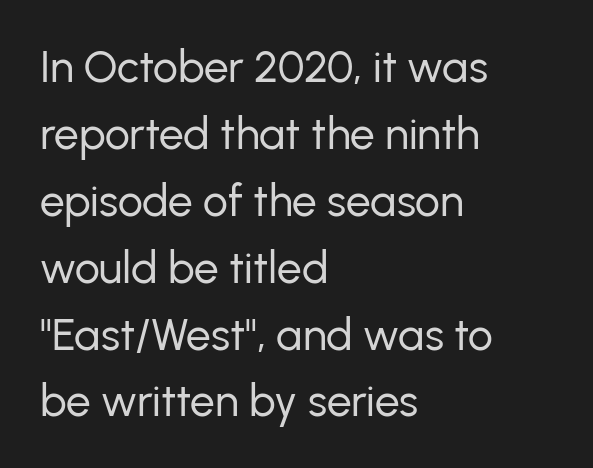
Q: Is the text bold? A: No.
Q: Is the text italic (slanted)? A: No, it is upright.
Q: Is the typeface a serif or a sans-serif typeface? A: Sans-serif.
Q: Is the text underlined? A: No.
Q: How is the paragraph aligned? A: Left-aligned.
Q: Is the spacing between letters normal or unusually wide? A: Normal.
Q: Is the spacing between lines tight, normal or loose? A: Normal.
Q: Width (condensed, normal, or wide)? A: Normal.
Q: Stroke contrast? A: Low.
Q: x-height? A: Medium.
Q: Monospaced? A: No.
